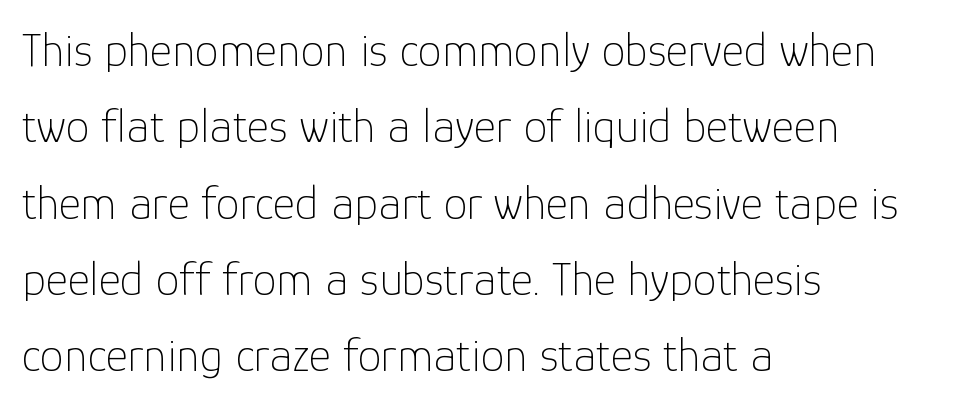
{"serif": "no", "italic": "no", "bold": "no", "weight": "thin", "width": "normal", "stroke_contrast": "low", "x_height": "medium", "monospaced": "no", "underline": "no", "align": "left", "line_spacing": "normal", "line_spacing_ratio": 1.59, "letter_spacing": "normal", "letter_spacing_em": 0.0, "glyph_px": 48}
